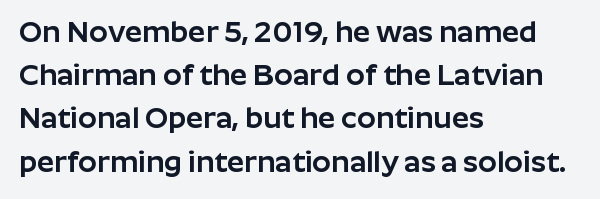
{"serif": "no", "italic": "no", "width": "normal", "stroke_contrast": "low", "x_height": "medium", "monospaced": "no", "underline": "no", "align": "left", "line_spacing": "normal", "line_spacing_ratio": 1.44, "letter_spacing": "normal", "letter_spacing_em": 0.0, "glyph_px": 30}
